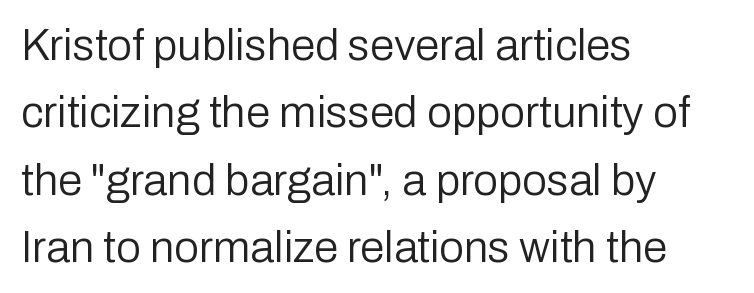
Nobody touched the tracking dial on this one. Serifs: no, the terminals of the letterforms are clean. Line spacing here is normal. The axis of the letterforms is exactly vertical. Note the varied advance widths — an 'i' is clearly narrower than an 'm'. The space beneath each line is pristine and unruled.
